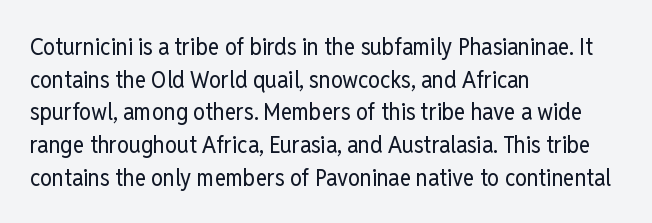
Q: Is the text bold? A: No.
Q: Is the text italic (slanted)? A: No, it is upright.
Q: Is the text underlined? A: No.
Q: How is the paragraph aligned? A: Left-aligned.
Q: Is the spacing between letters normal or unusually wide? A: Normal.
Q: Is the spacing between lines tight, normal or loose? A: Normal.
